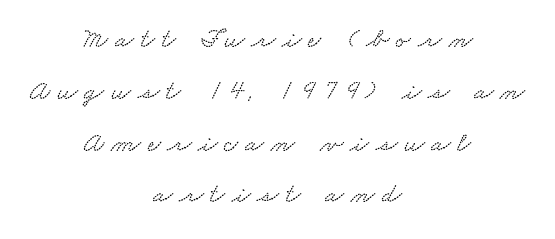
{"width": "wide", "stroke_contrast": "low", "x_height": "small", "monospaced": "no", "underline": "no", "align": "center", "line_spacing_ratio": 1.85, "letter_spacing": "wide", "letter_spacing_em": 0.24, "glyph_px": 28}
